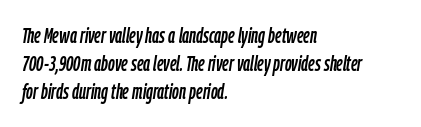
{"italic": "yes", "lean": "right", "slant_degrees": 9, "underline": "no", "align": "left", "line_spacing": "normal", "line_spacing_ratio": 1.34, "letter_spacing": "normal", "letter_spacing_em": 0.0, "glyph_px": 21}
